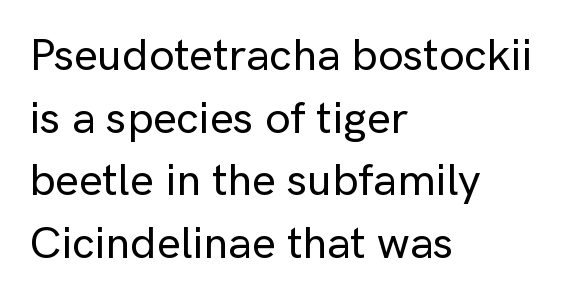
Do the letters lean? They stand straight. A typesetter would call this proportional, since set widths differ per character. Unlike a traditional serif, this face leaves its strokes unadorned. This sample keeps an unexceptional amount of space between lines.
